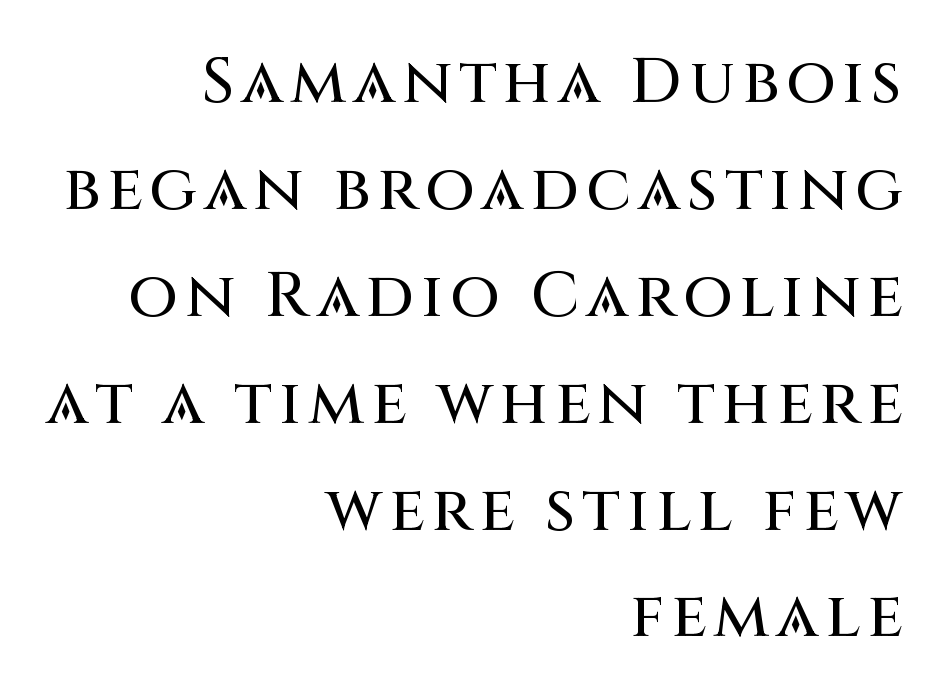
The image shows 64 px sans-serif type, upright; set right-aligned, normal line spacing (1.67x), not underlined; medium stroke contrast and a large x-height.
